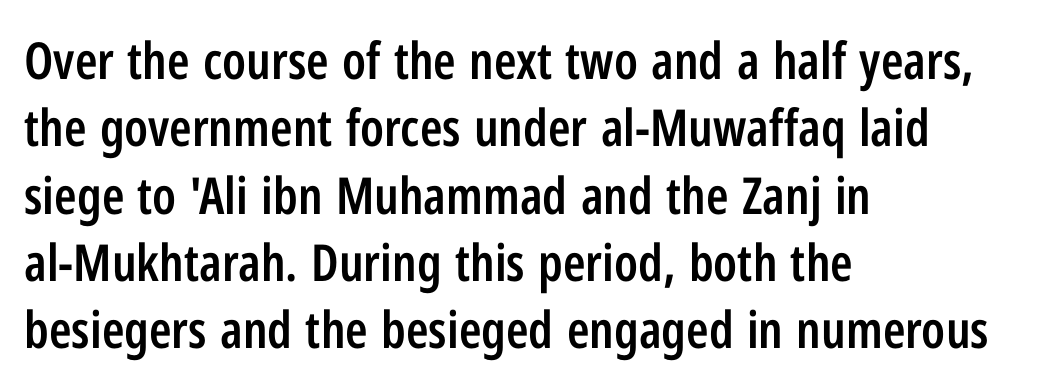
{"serif": "no", "italic": "no", "bold": "semi", "weight": "semibold", "width": "condensed", "stroke_contrast": "low", "x_height": "medium", "monospaced": "no", "underline": "no", "align": "left", "line_spacing": "normal", "line_spacing_ratio": 1.32, "letter_spacing": "normal", "letter_spacing_em": 0.0, "glyph_px": 51}
